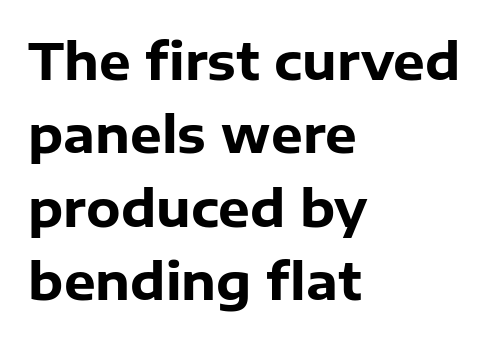
{"serif": "no", "italic": "no", "bold": "yes", "weight": "heavy", "width": "normal", "stroke_contrast": "low", "x_height": "medium", "monospaced": "no", "underline": "no", "align": "left", "line_spacing": "normal", "line_spacing_ratio": 1.47, "letter_spacing": "normal", "letter_spacing_em": 0.0, "glyph_px": 50}
